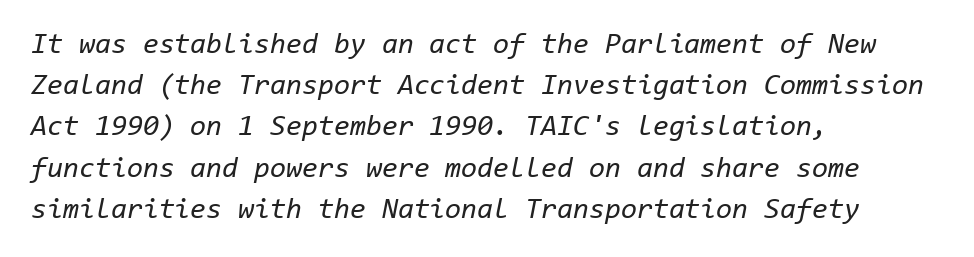
Q: Is the text bold? A: No.
Q: Is the text italic (slanted)? A: Yes, it leans right by about 11 degrees.
Q: Is the text underlined? A: No.
Q: How is the paragraph aligned? A: Left-aligned.
Q: Is the spacing between letters normal or unusually wide? A: Normal.
Q: Is the spacing between lines tight, normal or loose? A: Normal.
Q: Width (condensed, normal, or wide)? A: Normal.
Q: Stroke contrast? A: Low.
Q: x-height? A: Medium.
Q: Monospaced? A: Yes.
